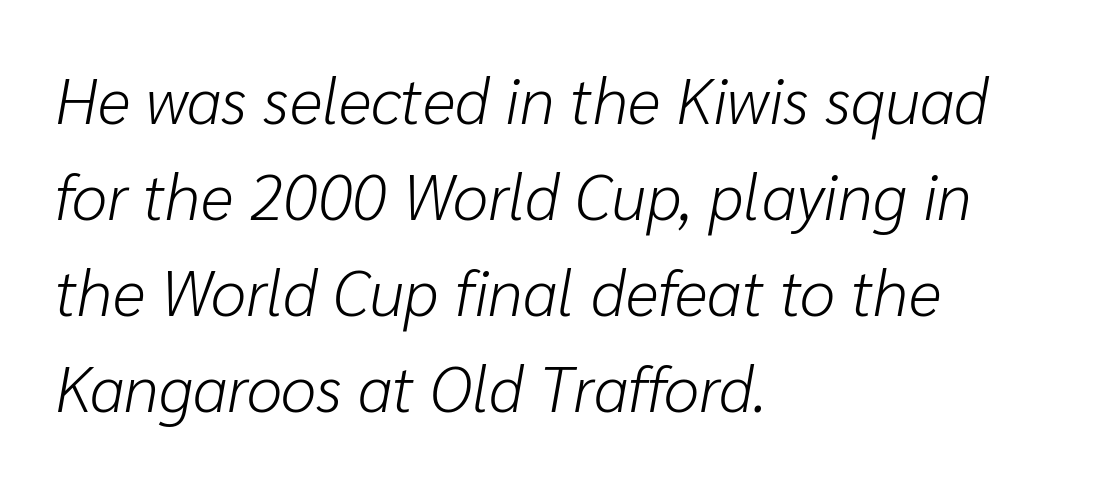
{"italic": "yes", "lean": "right", "slant_degrees": 10, "bold": "no", "weight": "light", "width": "normal", "stroke_contrast": "low", "x_height": "medium", "monospaced": "no", "underline": "no", "align": "left", "line_spacing": "normal", "line_spacing_ratio": 1.5, "letter_spacing": "normal", "letter_spacing_em": 0.0, "glyph_px": 64}
